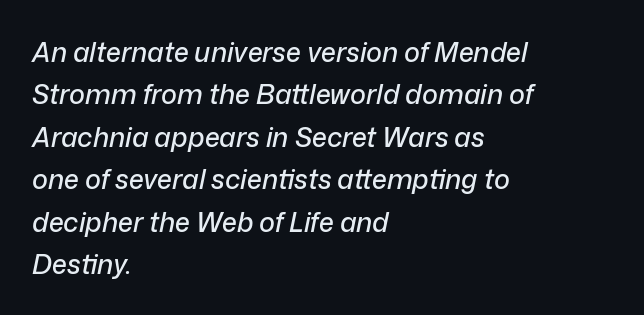
Q: Is the text italic (slanted)? A: Yes, it leans right by about 12 degrees.
Q: Is the text underlined? A: No.
Q: How is the paragraph aligned? A: Left-aligned.
Q: Is the spacing between letters normal or unusually wide? A: Normal.
Q: Is the spacing between lines tight, normal or loose? A: Normal.
